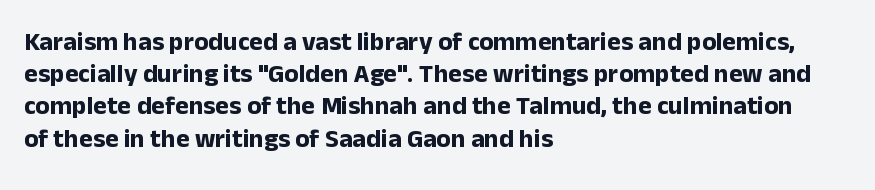
{"italic": "no", "bold": "yes", "underline": "no", "align": "left", "line_spacing_ratio": 1.24, "letter_spacing": "normal", "letter_spacing_em": 0.0, "glyph_px": 26}
